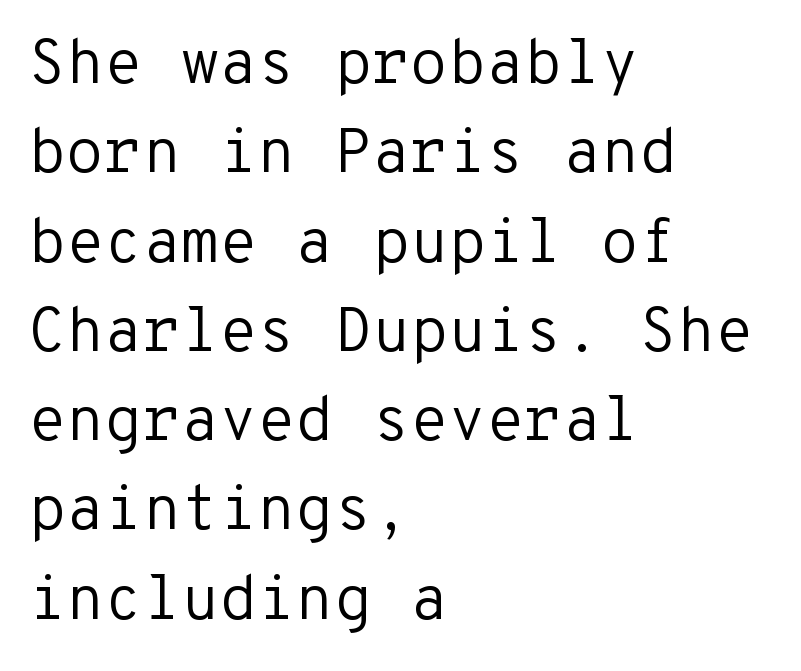
The image shows 62 px regular-weight sans-serif type, upright, monospaced; set left-aligned, normal line spacing (1.44x), normal letter spacing, not underlined; low stroke contrast and a medium x-height.
